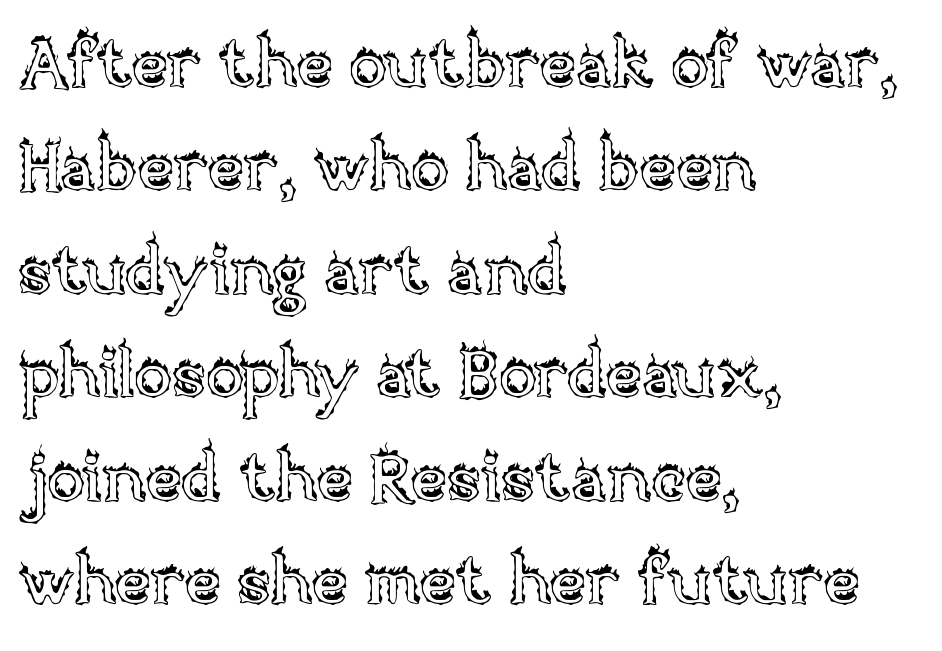
The image shows 69 px text type, upright; set left-aligned, normal line spacing (1.5x), normal letter spacing, not underlined; a large x-height.
